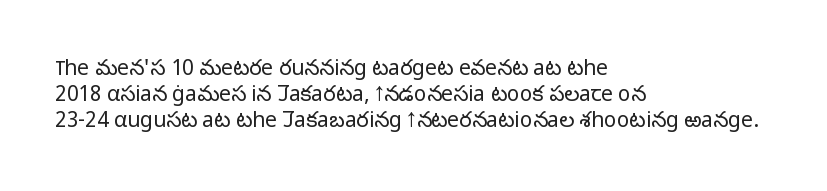
Visually the block forms a straight wall on the left and a jagged coastline on the right. This sample uses plain, unmodified letter spacing. The face looks like a standard text weight, possibly lighter. Check under the words: just untouched page. Does the lettering tilt? It doesn't — this is upright.
